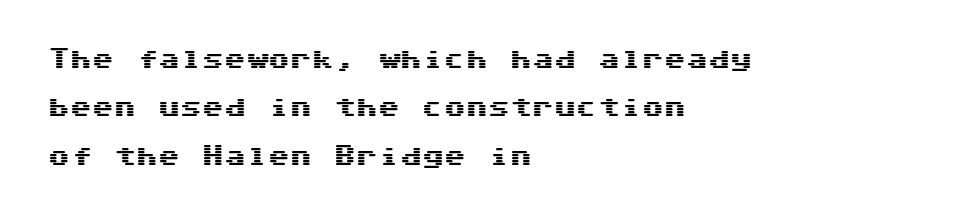
The image shows 22 px text type, upright; set left-aligned, loose line spacing (2.2x), normal letter spacing, not underlined.
